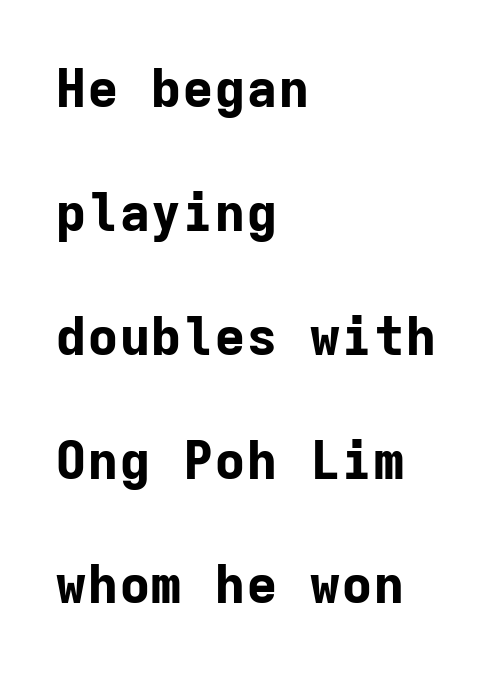
{"serif": "no", "italic": "no", "bold": "yes", "weight": "bold", "width": "normal", "stroke_contrast": "low", "x_height": "medium", "monospaced": "yes", "underline": "no", "align": "left", "line_spacing": "loose", "line_spacing_ratio": 2.34, "letter_spacing": "normal", "letter_spacing_em": 0.0, "glyph_px": 53}
